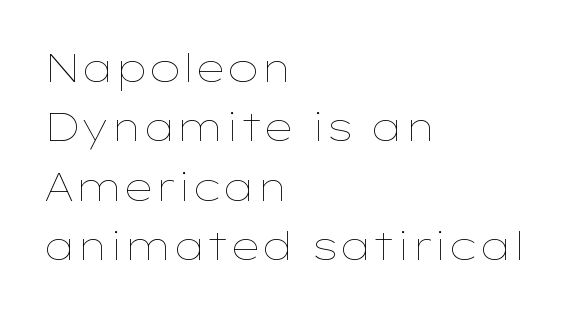
The typesetter chose a ragged-right arrangement here. These lines were composed using upright roman letters. Ink coverage per letter is moderate at most. Unmarked baselines from the first word to the last. The rendering uses natural spacing where letterforms have individual widths. Does extra space separate the letters? No, they use regular spacing.
